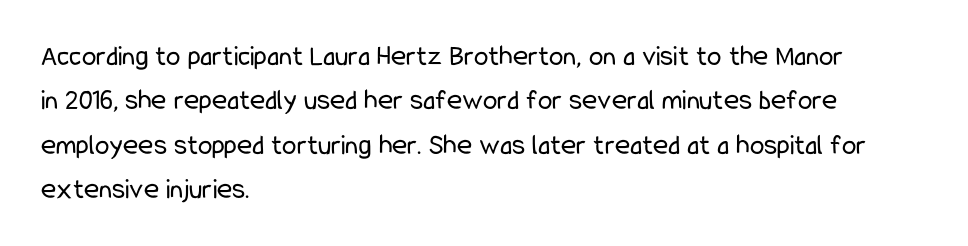
Default kerning and tracking; the words read as compact shapes. Style check: upright. This rendering features lettering with no underline. I'd call this a sans setting — the letters go barefoot. A typesetter would call this leading conventional body-copy spacing. Typeset ragged right — the left edge is the straight one.
